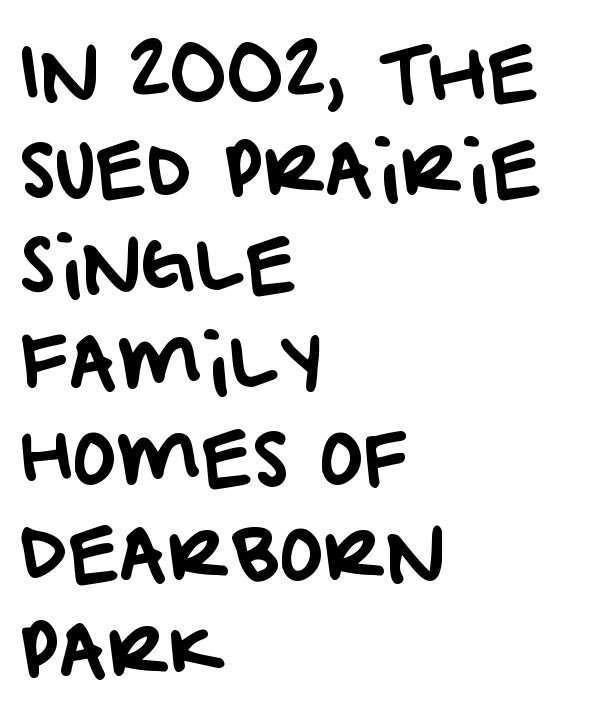
{"serif": "no", "width": "normal", "stroke_contrast": "low", "x_height": "large", "monospaced": "no", "underline": "no", "align": "left", "line_spacing": "normal", "line_spacing_ratio": 1.3, "letter_spacing": "normal", "letter_spacing_em": 0.0, "glyph_px": 74}
